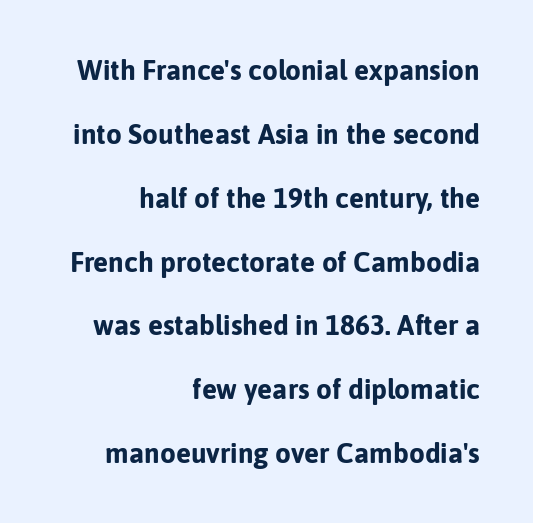
The image shows 28 px bold sans-serif type, upright; set right-aligned, loose line spacing (2.28x), normal letter spacing, not underlined; low stroke contrast and a medium x-height.
